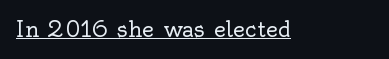
Q: Is the text bold? A: No.
Q: Is the text italic (slanted)? A: No, it is upright.
Q: Is the text underlined? A: Yes.
Q: Is the spacing between letters normal or unusually wide? A: Normal.
